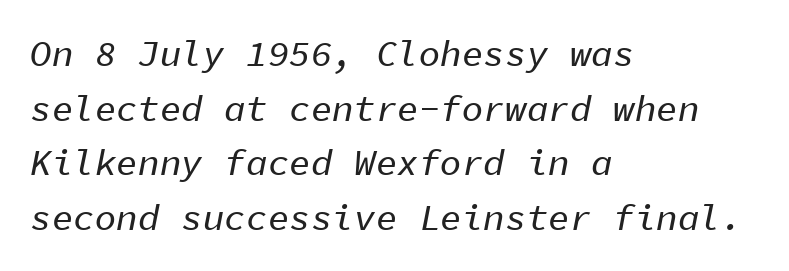
Spacing verdict: monospaced, one width for all characters. Spacing between characters is what you'd get straight out of the box. Type without underlining. Notice how the stems are inclined rather than vertical — that's the hallmark of italics. Visually the block forms a straight wall on the left and a jagged coastline on the right.
